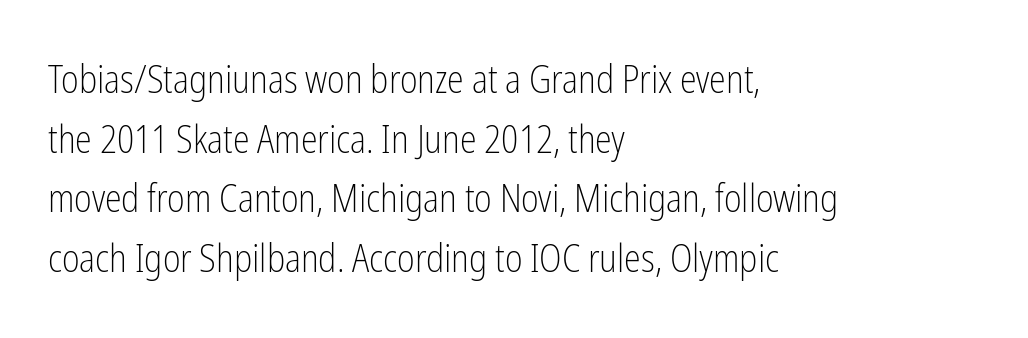
Q: Is the text bold? A: No.
Q: Is the text italic (slanted)? A: No, it is upright.
Q: Is the typeface a serif or a sans-serif typeface? A: Sans-serif.
Q: Is the text underlined? A: No.
Q: How is the paragraph aligned? A: Left-aligned.
Q: Is the spacing between letters normal or unusually wide? A: Normal.
Q: Is the spacing between lines tight, normal or loose? A: Normal.
Q: Width (condensed, normal, or wide)? A: Condensed.
Q: Stroke contrast? A: Low.
Q: x-height? A: Medium.
Q: Monospaced? A: No.
